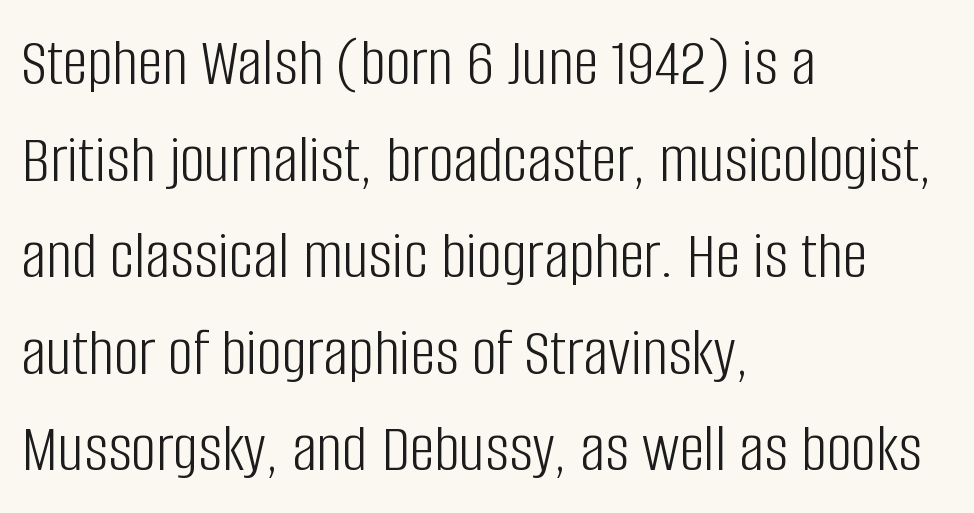
Line spacing here is normal. The text was rendered using a sans face with plain stroke endings. These lines keep a tight, regular rhythm from letter to letter. Quick note: underline off.
